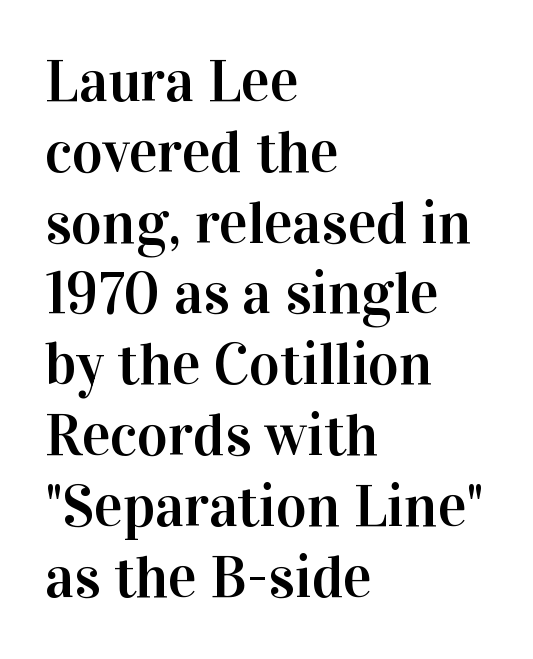
The image shows 59 px serif type, upright; set left-aligned, line spacing 1.2x, normal letter spacing, not underlined; high stroke contrast and a medium x-height.
